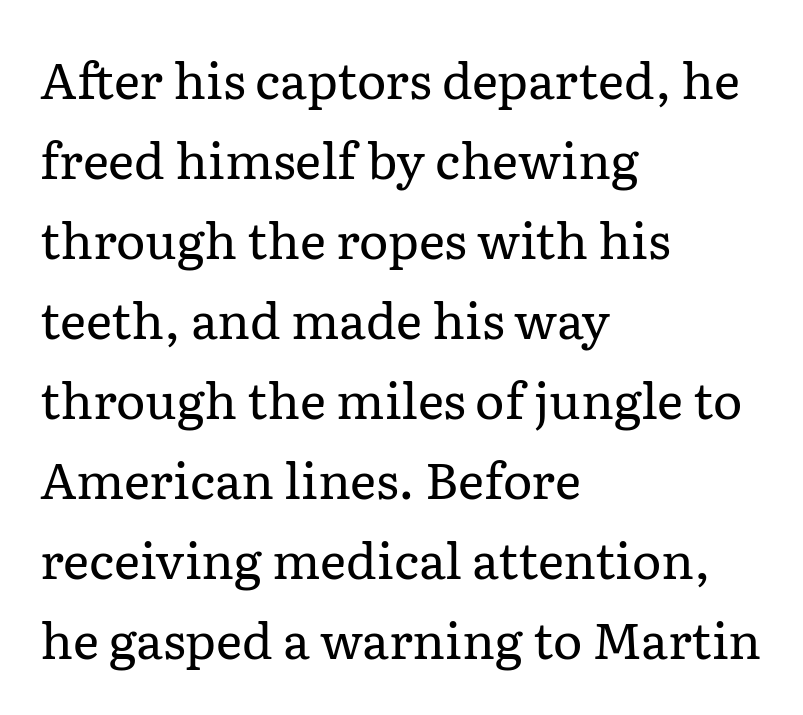
{"serif": "yes", "italic": "no", "bold": "no", "weight": "regular", "width": "normal", "stroke_contrast": "low", "x_height": "medium", "monospaced": "no", "underline": "no", "align": "left", "line_spacing": "normal", "line_spacing_ratio": 1.6, "letter_spacing": "normal", "letter_spacing_em": 0.0, "glyph_px": 50}
